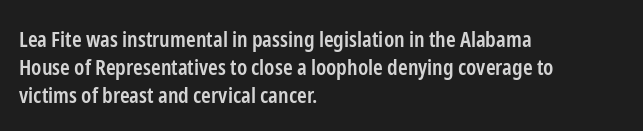
Quick note: underline off. Left-aligned paragraph, ragged on the right. Nope, not italic — everything's standing straight. The line texture is even and compact thanks to regular tracking. Successive baselines arrive at the customary interval. Firm but not heavy-handed strokes: this text is semibold.
